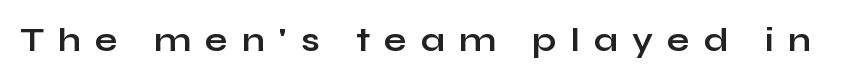
{"serif": "no", "italic": "no", "bold": "yes", "weight": "bold", "width": "wide", "stroke_contrast": "low", "x_height": "medium", "monospaced": "no", "underline": "no", "letter_spacing": "wide", "letter_spacing_em": 0.43, "glyph_px": 33}
